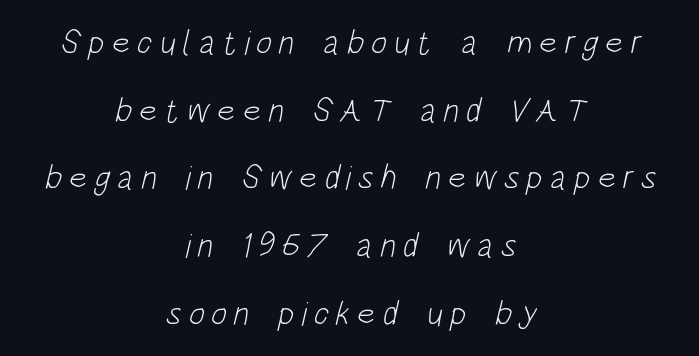
The image shows 34 px light, condensed sans-serif type; set centered, loose line spacing (1.99x), unusually wide letter spacing (+0.2 em), not underlined; low stroke contrast and a large x-height.
